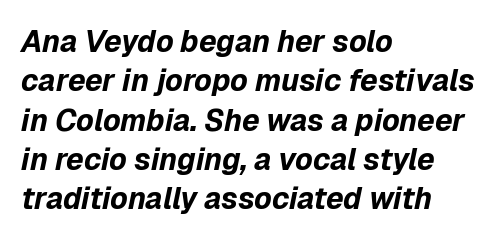
The image shows 30 px bold type, italic (leaning right); set left-aligned, normal line spacing (1.31x), normal letter spacing, not underlined; low stroke contrast and a medium x-height.
